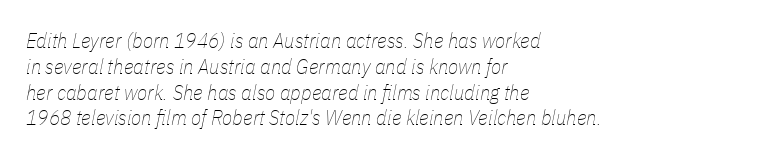
{"italic": "yes", "lean": "right", "slant_degrees": 11, "bold": "no", "underline": "no", "align": "left", "line_spacing_ratio": 1.23, "letter_spacing": "normal", "letter_spacing_em": 0.0, "glyph_px": 21}
